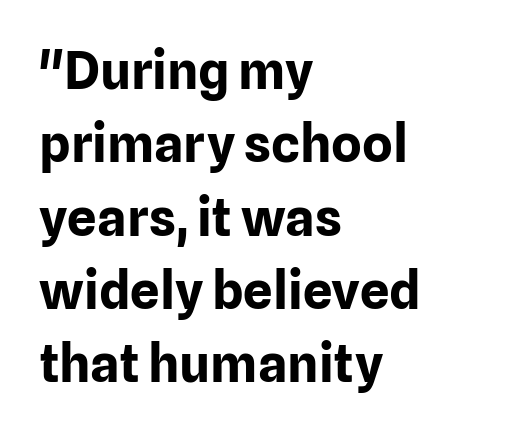
{"serif": "no", "italic": "no", "bold": "yes", "weight": "bold", "width": "normal", "stroke_contrast": "low", "x_height": "medium", "monospaced": "no", "underline": "no", "align": "left", "line_spacing": "normal", "line_spacing_ratio": 1.41, "letter_spacing": "normal", "letter_spacing_em": 0.0, "glyph_px": 52}
